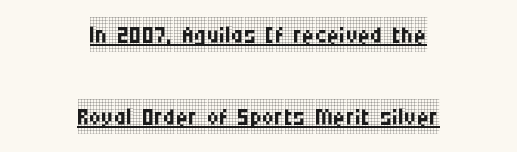
The image shows 34 px regular-weight, condensed serif type, upright; set centered, loose line spacing (2.42x), normal letter spacing, underlined; low stroke contrast and a large x-height.
